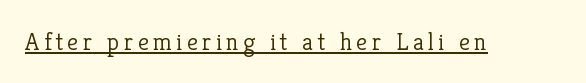
Stems here are at most as thick as an everyday book face. The specimen reads as upright at a glance. Underlining? Definitely there.
